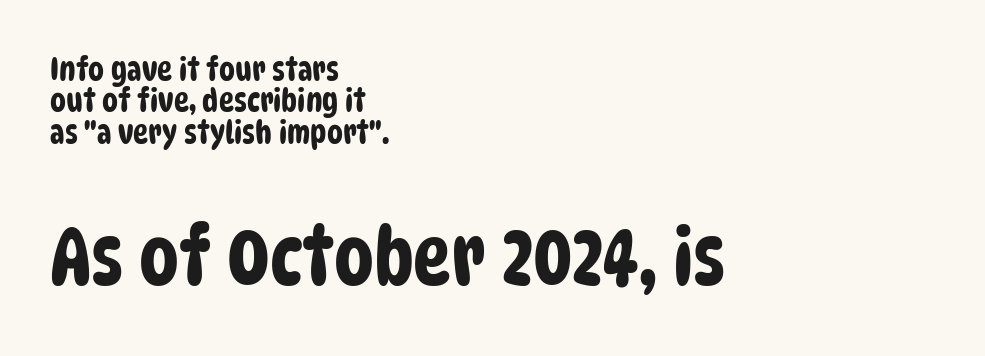
{"serif": "no", "width": "condensed", "stroke_contrast": "low", "x_height": "large", "monospaced": "no", "underline": "no", "align": "left", "line_spacing": "tight", "line_spacing_ratio": 0.98, "letter_spacing": "normal", "letter_spacing_em": 0.0, "larger_block": "second", "size_ratio": 2.5, "glyph_px": 80}
